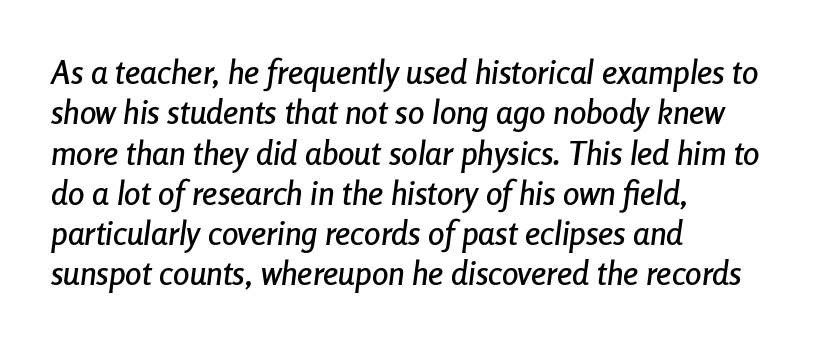
The image shows 33 px condensed type, italic (leaning right); set left-aligned, line spacing 1.22x, normal letter spacing, not underlined; low stroke contrast and a medium x-height.
